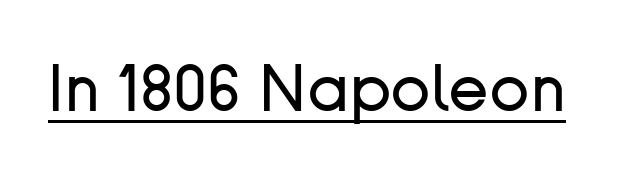
{"serif": "no", "italic": "no", "bold": "no", "weight": "regular", "width": "normal", "stroke_contrast": "low", "x_height": "medium", "monospaced": "no", "underline": "yes", "letter_spacing": "normal", "letter_spacing_em": 0.0, "glyph_px": 66}
